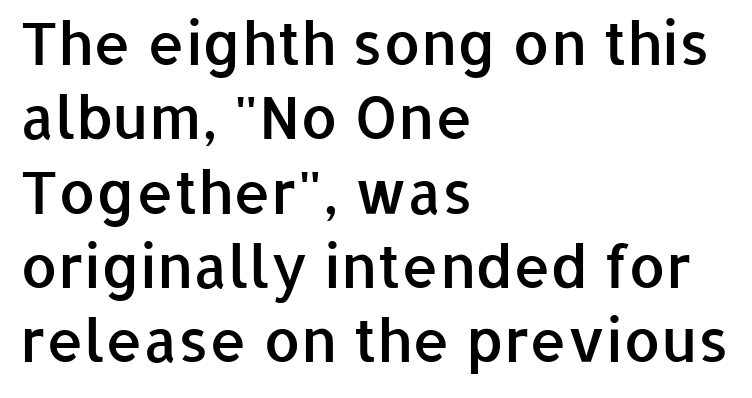
{"serif": "no", "italic": "no", "bold": "semi", "weight": "semibold", "width": "normal", "stroke_contrast": "low", "x_height": "medium", "monospaced": "no", "underline": "no", "align": "left", "line_spacing": "normal", "line_spacing_ratio": 1.26, "letter_spacing": "normal", "letter_spacing_em": 0.0, "glyph_px": 59}
